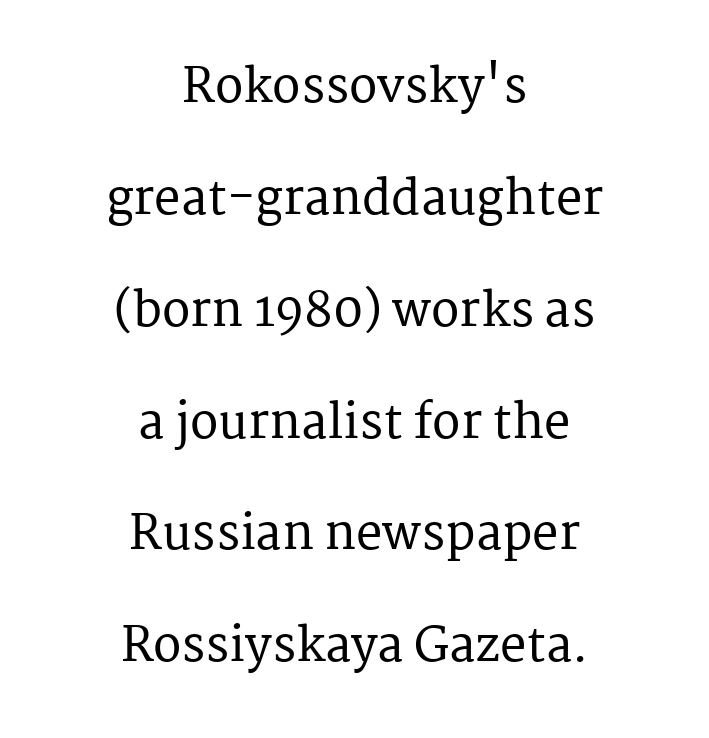
{"serif": "yes", "italic": "no", "width": "normal", "stroke_contrast": "medium", "x_height": "medium", "monospaced": "no", "underline": "no", "align": "center", "line_spacing": "loose", "line_spacing_ratio": 2.38, "letter_spacing": "normal", "letter_spacing_em": 0.0, "glyph_px": 47}
